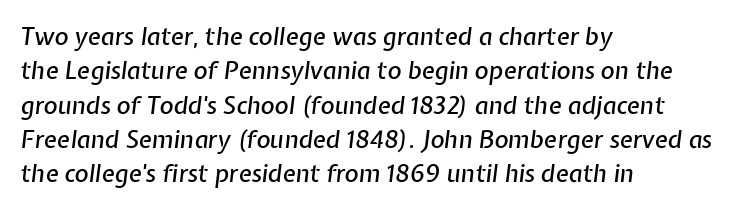
If you drew a line through each stem, it would be angled. The rendering keeps characters at their native spacing. Casual observation: everything's shoved over to the left. This sample keeps an unexceptional amount of space between lines.
